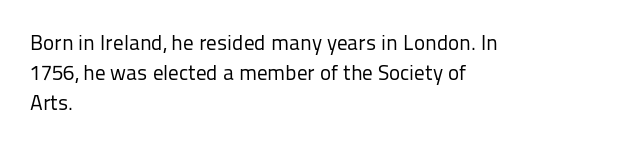
Compared with typical body copy, the letter spacing here is the same. The text block is weighted toward the left margin, trailing off unevenly rightward. The foot of each line stays bare and open. Evenly set lines give the paragraph a standard silhouette. Stroke thickness stays within the range of a standard reading face or lighter.
